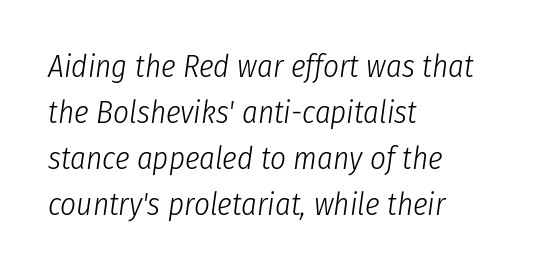
Clear beneath every line of the passage. A student would call this left alignment; a typographer would say flush left, rag right. Is the letter spacing exaggerated? No — it looks like the ordinary default. Summary of weight: not heavy and not bold. The rows are spaced the way most documents space them.
